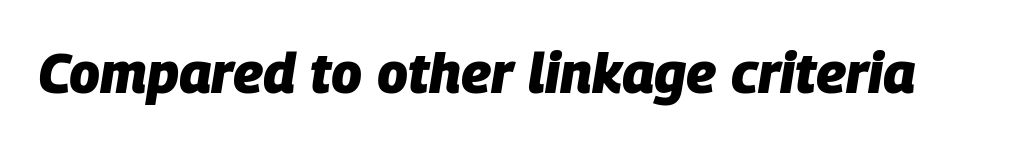
The image shows 56 px heavy type, italic (leaning right); set normal letter spacing, not underlined; low stroke contrast and a large x-height.
